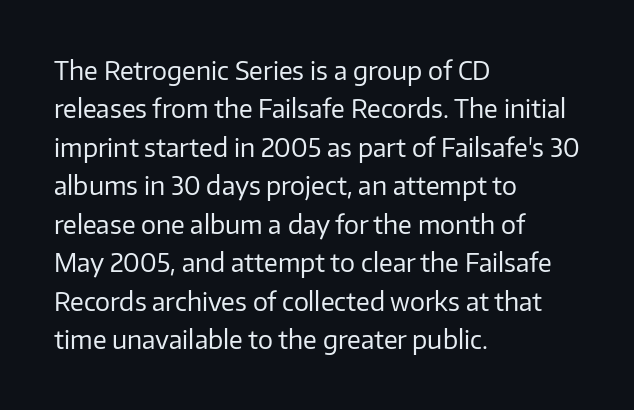
The image shows 25 px text type, upright; set left-aligned, normal line spacing (1.54x), normal letter spacing, not underlined.
